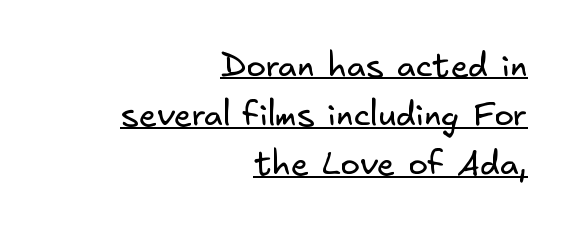
{"serif": "no", "bold": "no", "weight": "regular", "width": "normal", "stroke_contrast": "low", "x_height": "small", "underline": "yes", "align": "right", "line_spacing": "normal", "line_spacing_ratio": 1.49, "letter_spacing": "normal", "letter_spacing_em": 0.0, "glyph_px": 33}
